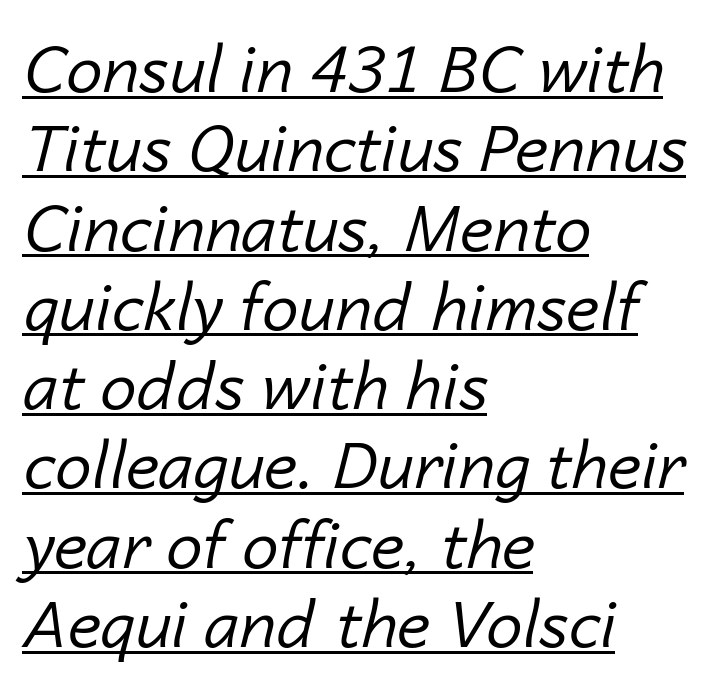
Typeset ragged right — the left edge is the straight one. A typesetter would call this zero additional tracking. Descenders here cross a horizontal rule under the line. The letters look calm and open, with moderate or lighter stems. Would a proofreader flag this as italicized? Yes.
